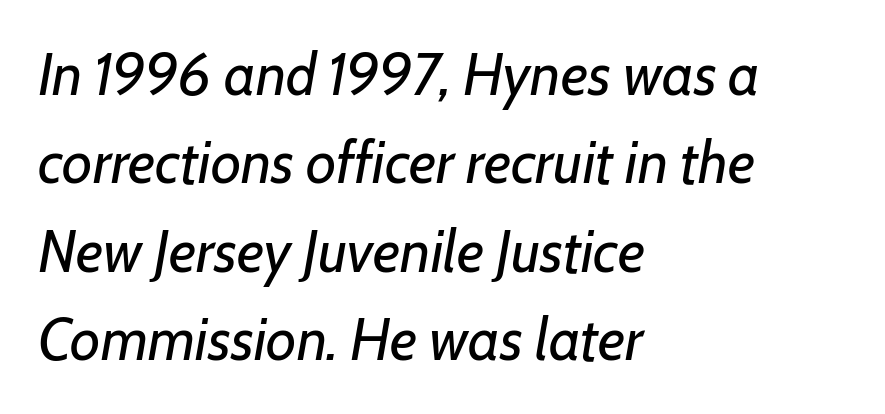
{"italic": "yes", "lean": "right", "slant_degrees": 7, "bold": "no", "weight": "regular", "width": "normal", "stroke_contrast": "low", "x_height": "medium", "monospaced": "no", "underline": "no", "align": "left", "line_spacing": "normal", "line_spacing_ratio": 1.5, "letter_spacing": "normal", "letter_spacing_em": 0.0, "glyph_px": 59}
